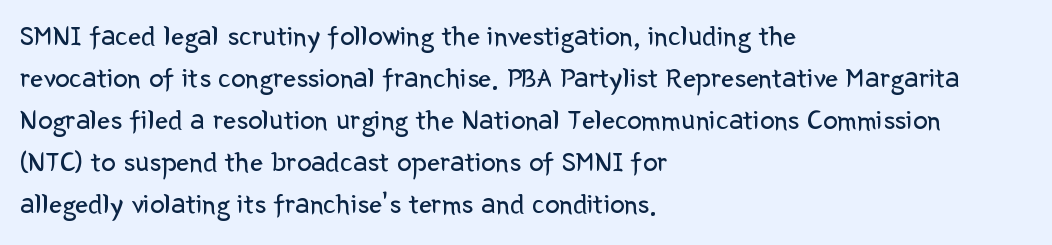
The image shows 29 px regular-weight sans-serif type, upright; set left-aligned, normal line spacing (1.45x), normal letter spacing, not underlined; low stroke contrast and a medium x-height.
